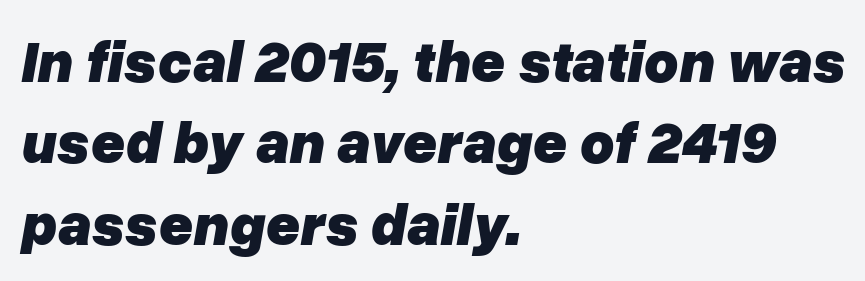
{"italic": "yes", "lean": "right", "slant_degrees": 10, "bold": "yes", "weight": "heavy", "width": "normal", "stroke_contrast": "low", "x_height": "medium", "monospaced": "no", "underline": "no", "align": "left", "line_spacing": "normal", "line_spacing_ratio": 1.38, "letter_spacing": "normal", "letter_spacing_em": 0.0, "glyph_px": 59}
